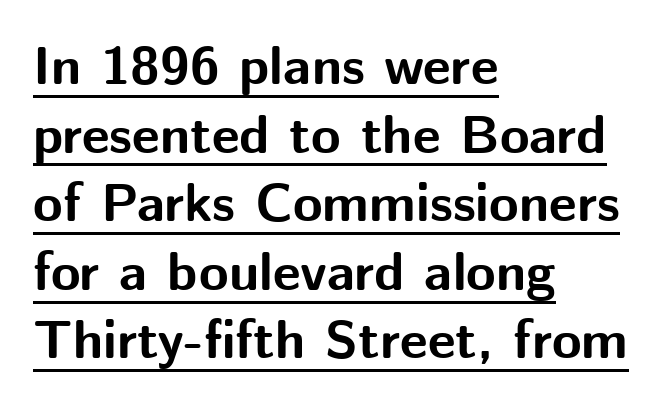
The image shows 54 px bold sans-serif type, upright; set left-aligned, normal line spacing (1.27x), normal letter spacing, underlined; medium stroke contrast and a medium x-height.
